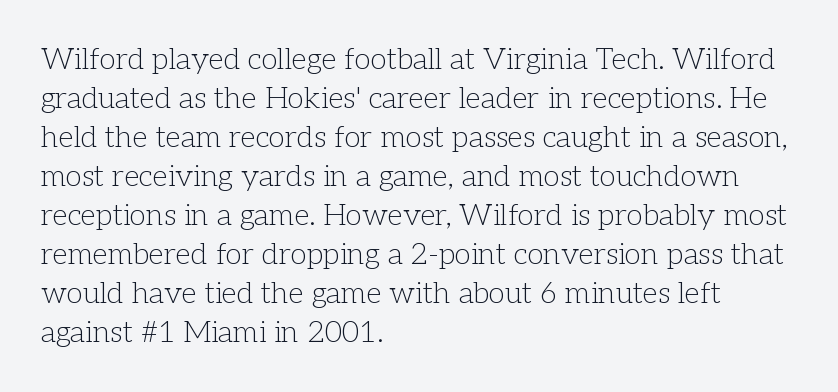
{"serif": "yes", "italic": "no", "bold": "no", "weight": "light", "width": "normal", "stroke_contrast": "low", "x_height": "medium", "monospaced": "no", "underline": "no", "align": "left", "line_spacing": "normal", "line_spacing_ratio": 1.3, "letter_spacing": "normal", "letter_spacing_em": 0.0, "glyph_px": 30}
